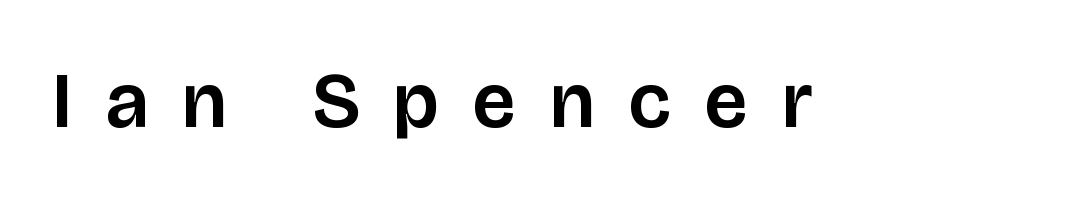
Q: Is the text italic (slanted)? A: No, it is upright.
Q: Is the typeface a serif or a sans-serif typeface? A: Sans-serif.
Q: Is the text underlined? A: No.
Q: Is the spacing between letters normal or unusually wide? A: Unusually wide.
Q: Width (condensed, normal, or wide)? A: Normal.
Q: Stroke contrast? A: Low.
Q: x-height? A: Large.
Q: Monospaced? A: No.
